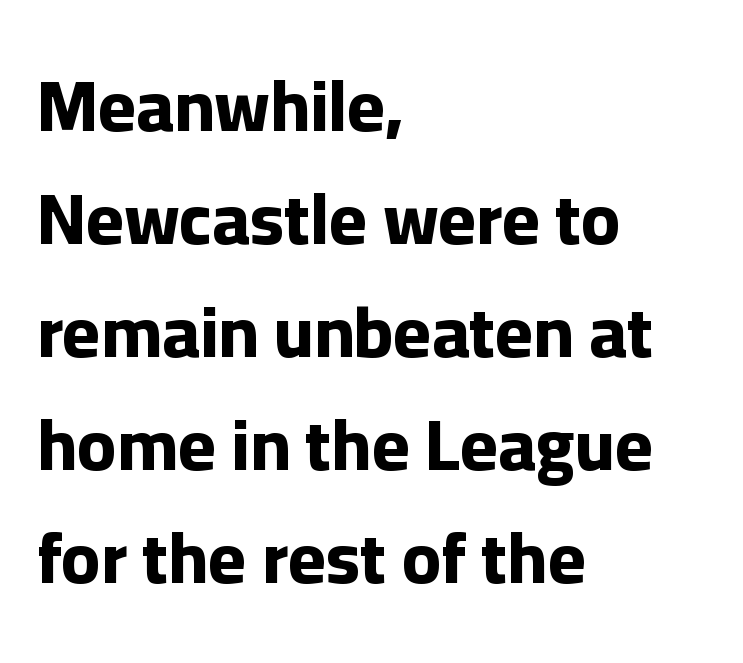
{"serif": "no", "italic": "no", "bold": "yes", "weight": "bold", "width": "normal", "stroke_contrast": "low", "x_height": "medium", "monospaced": "no", "underline": "no", "align": "left", "line_spacing": "normal", "line_spacing_ratio": 1.57, "letter_spacing": "normal", "letter_spacing_em": 0.0, "glyph_px": 72}
